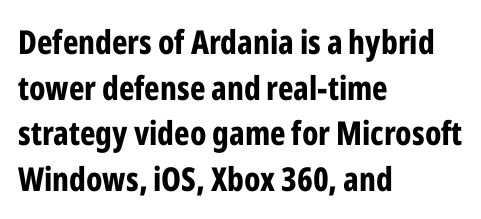
Q: Is the text bold? A: Yes.
Q: Is the text italic (slanted)? A: No, it is upright.
Q: Is the typeface a serif or a sans-serif typeface? A: Sans-serif.
Q: Is the text underlined? A: No.
Q: How is the paragraph aligned? A: Left-aligned.
Q: Is the spacing between letters normal or unusually wide? A: Normal.
Q: Is the spacing between lines tight, normal or loose? A: Normal.
Q: Width (condensed, normal, or wide)? A: Condensed.
Q: Stroke contrast? A: Low.
Q: x-height? A: Medium.
Q: Monospaced? A: No.
